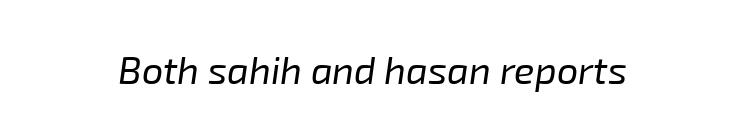
The image shows 38 px regular-weight type, italic (leaning right); set normal letter spacing, not underlined; low stroke contrast and a medium x-height.
